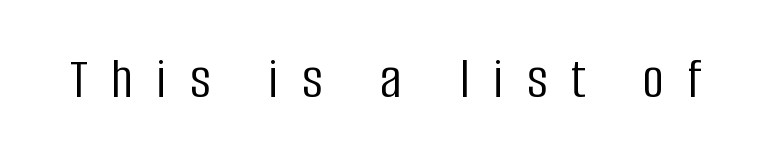
Q: Is the text bold? A: No.
Q: Is the text italic (slanted)? A: No, it is upright.
Q: Is the typeface a serif or a sans-serif typeface? A: Sans-serif.
Q: Is the text underlined? A: No.
Q: Is the spacing between letters normal or unusually wide? A: Unusually wide.
Q: Width (condensed, normal, or wide)? A: Condensed.
Q: Stroke contrast? A: Low.
Q: x-height? A: Large.
Q: Monospaced? A: No.
